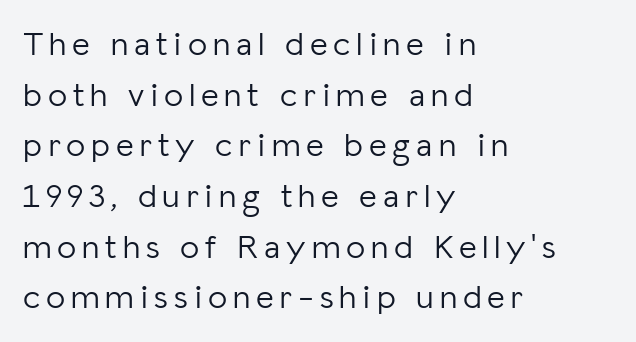
The image shows 34 px light sans-serif type, upright; set left-aligned, normal line spacing (1.49x), not underlined; low stroke contrast and a medium x-height.
